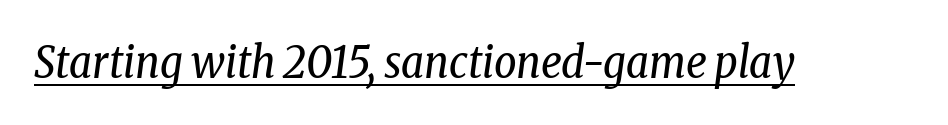
The image shows 44 px regular-weight, condensed serif type, italic (leaning right); set normal letter spacing, underlined; low stroke contrast and a medium x-height.
